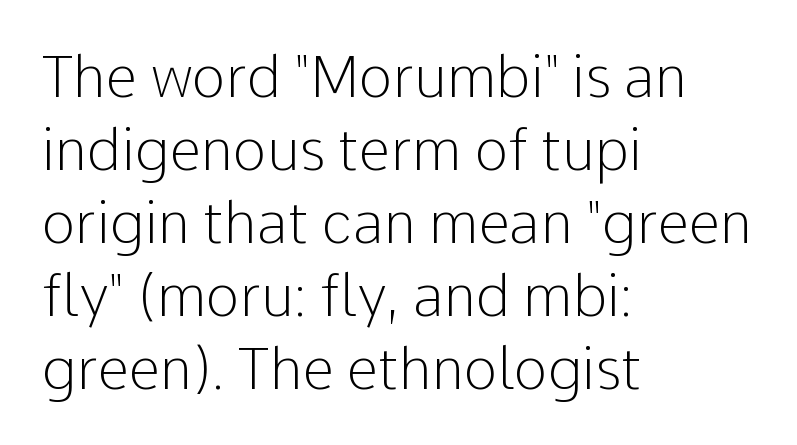
Serifs: no, the terminals of the letterforms are clean. The font's upright variant was chosen for this text. Any mark beneath the type? The region is blank. No chunkiness to these letters — they're not bold.
